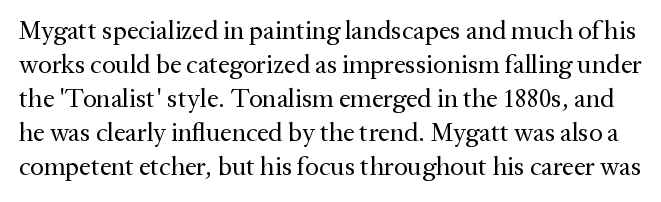
The baseline area is clear. Each new line begins a customary step beneath the previous one. These lines were composed using upright roman letters. Weight: not bold — regular or lighter.
